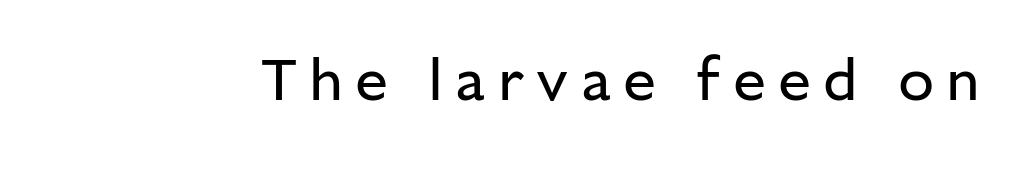
The image shows 59 px regular-weight sans-serif type, upright; set unusually wide letter spacing (+0.21 em), not underlined; low stroke contrast and a medium x-height.
